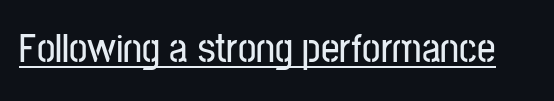
In designer terms, the underline attribute is active on this setting. It's the straight-up-and-down kind of type. Spacing verdict: proportional, widths tailored to each character. What kind of face is this? One without serifs — a sans.
